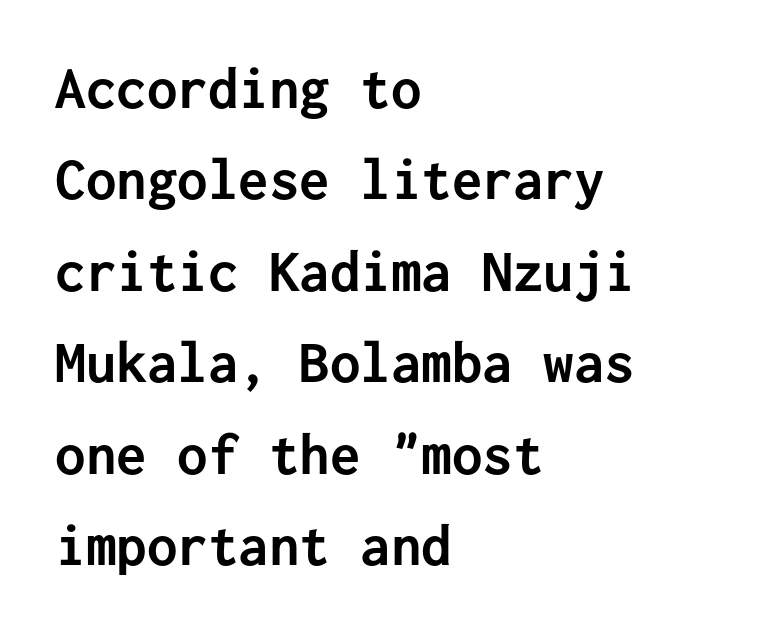
The text was rendered using a sans face with plain stroke endings. What weight is shown? A full bold with thick strokes. No extra tracking has been applied to these lines. Italic: no, the glyphs are upright roman. The ragged edge is on the right, which tells us the setting is flush left. Is there much room between lines? A standard amount, neither cramped nor airy.
